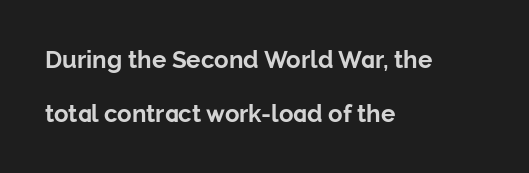
Q: Is the text bold? A: Yes.
Q: Is the text italic (slanted)? A: No, it is upright.
Q: Is the text underlined? A: No.
Q: How is the paragraph aligned? A: Left-aligned.
Q: Is the spacing between letters normal or unusually wide? A: Normal.
Q: Is the spacing between lines tight, normal or loose? A: Loose.
